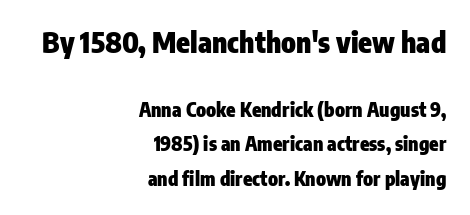
{"serif": "no", "italic": "no", "bold": "yes", "weight": "heavy", "width": "condensed", "stroke_contrast": "low", "x_height": "medium", "monospaced": "no", "underline": "no", "align": "right", "line_spacing_ratio": 1.81, "letter_spacing": "normal", "letter_spacing_em": 0.0, "larger_block": "first", "size_ratio": 1.47, "glyph_px": 28}
